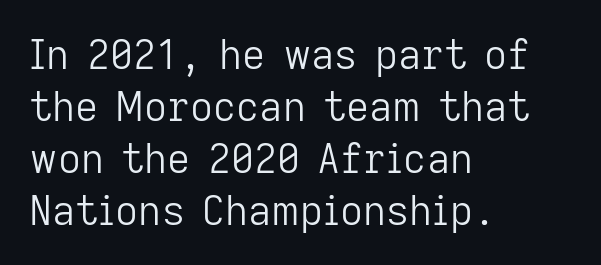
Q: Is the text bold? A: No.
Q: Is the text italic (slanted)? A: No, it is upright.
Q: Is the typeface a serif or a sans-serif typeface? A: Sans-serif.
Q: Is the text underlined? A: No.
Q: How is the paragraph aligned? A: Left-aligned.
Q: Is the spacing between letters normal or unusually wide? A: Normal.
Q: Is the spacing between lines tight, normal or loose? A: Normal.
Q: Width (condensed, normal, or wide)? A: Normal.
Q: Stroke contrast? A: Low.
Q: x-height? A: Medium.
Q: Monospaced? A: No.
